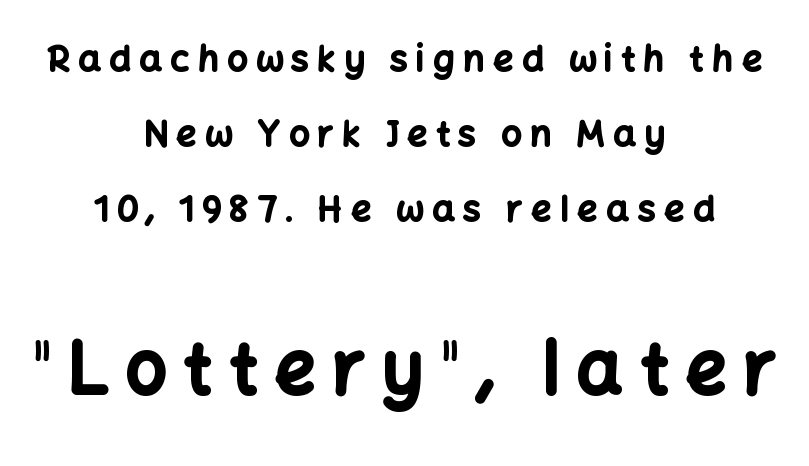
The image shows 72 px bold sans-serif type, upright; set centered, loose line spacing (2.08x), unusually wide letter spacing (+0.23 em), not underlined; the second (bottom) block is 2.0x larger; low stroke contrast and a medium x-height.
